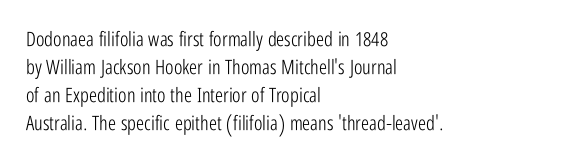
Q: Is the text bold? A: No.
Q: Is the text italic (slanted)? A: No, it is upright.
Q: Is the text underlined? A: No.
Q: How is the paragraph aligned? A: Left-aligned.
Q: Is the spacing between letters normal or unusually wide? A: Normal.
Q: Is the spacing between lines tight, normal or loose? A: Normal.
